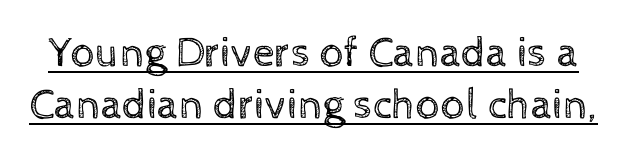
{"italic": "no", "bold": "no", "weight": "regular", "width": "normal", "x_height": "medium", "monospaced": "no", "underline": "yes", "line_spacing_ratio": 1.22, "letter_spacing": "normal", "letter_spacing_em": 0.0, "glyph_px": 43}
